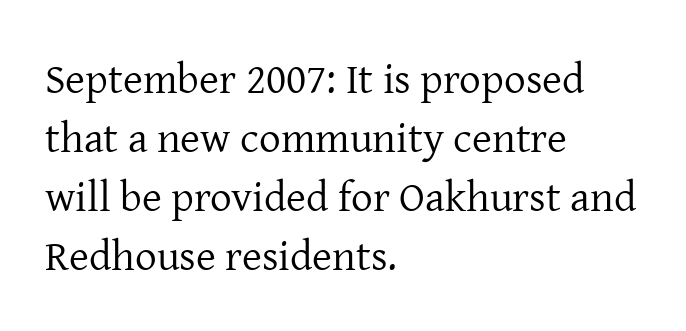
The image shows 43 px regular-weight serif type, upright; set left-aligned, normal line spacing (1.37x), normal letter spacing, not underlined; low stroke contrast and a medium x-height.
